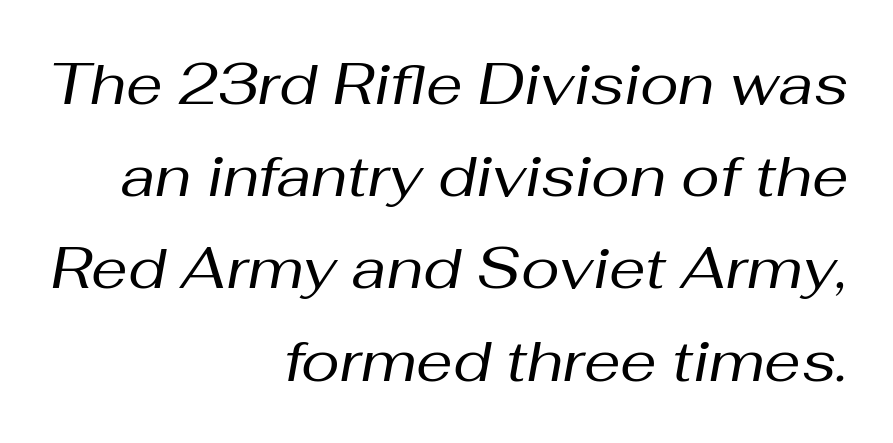
The image shows 58 px regular-weight type, italic (leaning right); set right-aligned, normal line spacing (1.59x), normal letter spacing, not underlined; medium stroke contrast and a medium x-height.
